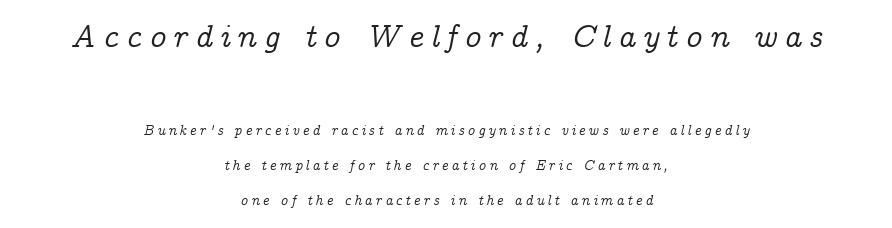
Q: Is the text italic (slanted)? A: Yes, it leans right by about 14 degrees.
Q: Is the typeface a serif or a sans-serif typeface? A: Serif.
Q: Is the text underlined? A: No.
Q: How is the paragraph aligned? A: Centered.
Q: Is the spacing between letters normal or unusually wide? A: Unusually wide.
Q: Is the spacing between lines tight, normal or loose? A: Loose.
Q: Which block of text is set in a larger size, the first (top) or the second (bottom)? A: The first (top) one.
Q: Width (condensed, normal, or wide)? A: Normal.
Q: Stroke contrast? A: Low.
Q: x-height? A: Medium.
Q: Monospaced? A: No.
